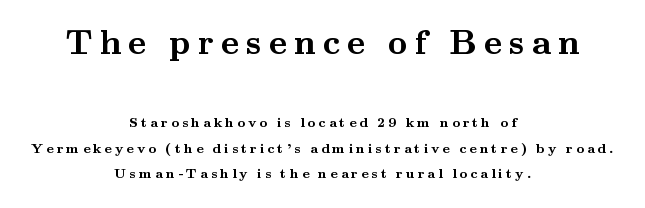
The image shows 34 px semibold, wide serif type, upright; set centered, line spacing 1.82x, unusually wide letter spacing (+0.21 em), not underlined; the first (top) block is 2.43x larger; medium stroke contrast and a small x-height.
